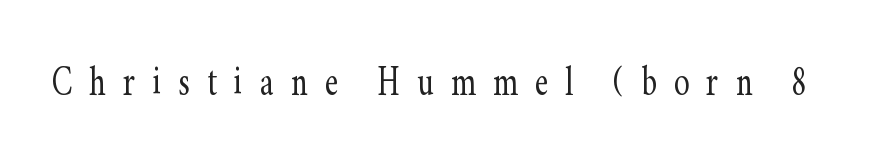
Q: Is the text bold? A: No.
Q: Is the text italic (slanted)? A: No, it is upright.
Q: Is the typeface a serif or a sans-serif typeface? A: Serif.
Q: Is the text underlined? A: No.
Q: Is the spacing between letters normal or unusually wide? A: Unusually wide.
Q: Width (condensed, normal, or wide)? A: Condensed.
Q: Stroke contrast? A: Low.
Q: x-height? A: Small.
Q: Monospaced? A: No.
